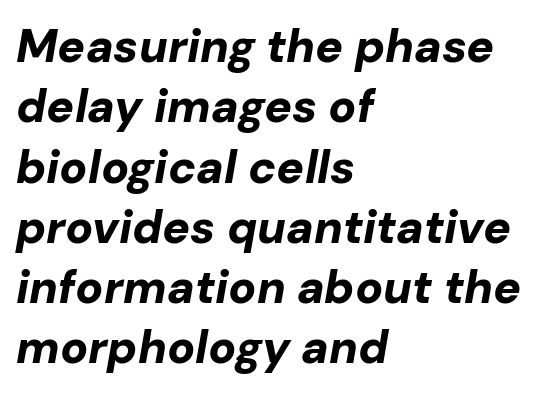
The image shows 46 px bold type, italic (leaning right); set left-aligned, normal line spacing (1.31x), normal letter spacing, not underlined; low stroke contrast and a medium x-height.
